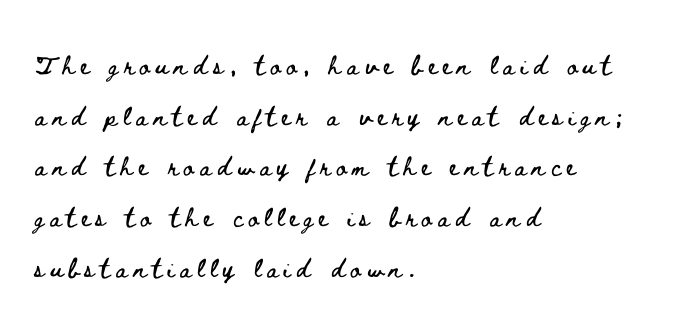
The image shows 24 px text type; set left-aligned, loose line spacing (2.11x), unusually wide letter spacing (+0.24 em), not underlined.
